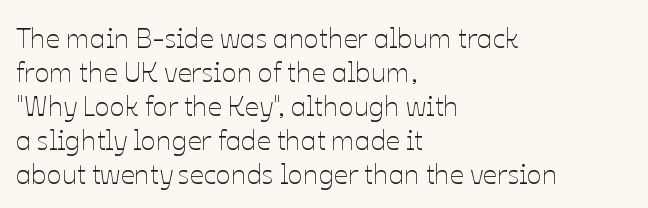
Glyph-to-glyph distance matches everyday printed text. Every character sits straight up, as roman type does. Every row of glyphs begins at an identical x-position on the left. No word sits above an underline. The letterforms sit at book weight or below.
